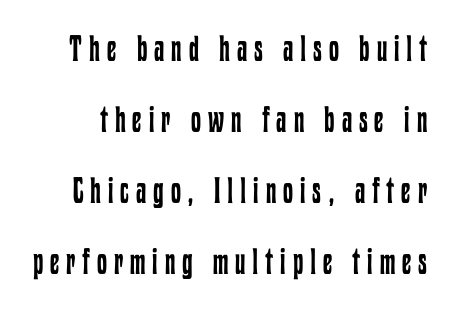
The image shows 36 px regular-weight, condensed type, upright; set loose line spacing (1.97x), not underlined; low stroke contrast and a medium x-height.
